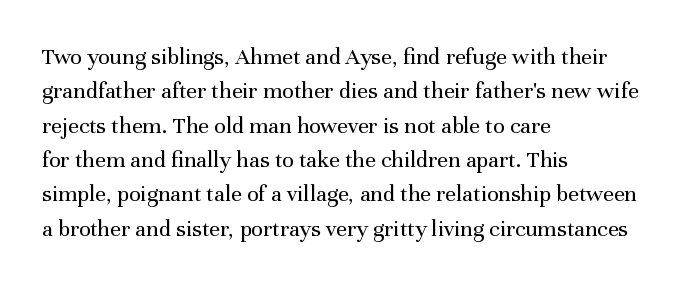
{"italic": "no", "bold": "no", "underline": "no", "align": "left", "line_spacing": "normal", "line_spacing_ratio": 1.43, "letter_spacing": "normal", "letter_spacing_em": 0.0, "glyph_px": 24}
